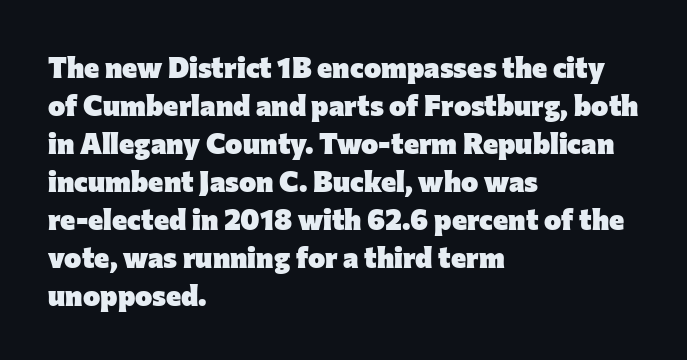
The image shows 29 px heavy sans-serif type, upright; set left-aligned, normal line spacing (1.31x), normal letter spacing, not underlined; low stroke contrast and a medium x-height.
